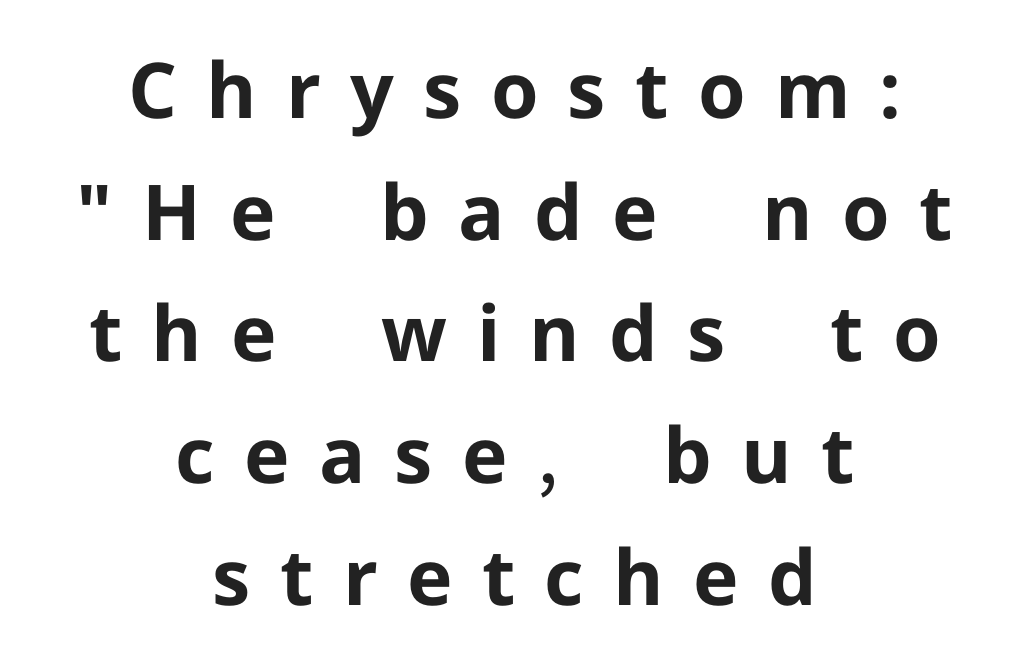
{"serif": "no", "italic": "no", "bold": "yes", "weight": "bold", "width": "normal", "stroke_contrast": "low", "x_height": "medium", "monospaced": "no", "underline": "no", "align": "center", "line_spacing": "normal", "line_spacing_ratio": 1.58, "letter_spacing": "wide", "letter_spacing_em": 0.38, "glyph_px": 77}
